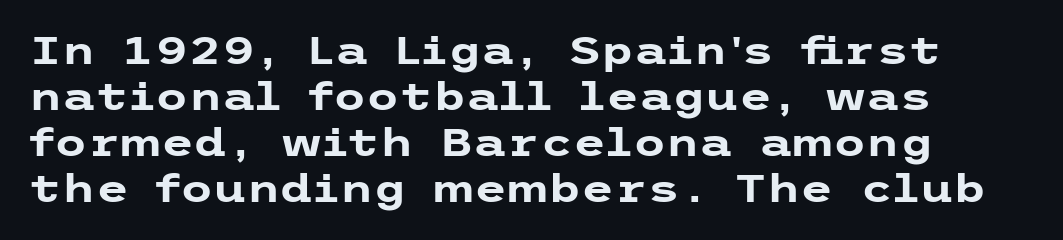
Students, this is bold: see how much ink each stroke carries. Just letters on the line, the space beneath them empty. The type sits square on the baseline with zero lean. Left-aligned paragraph, ragged on the right. Nothing sits at the stroke ends, so this counts as sans-serif.
